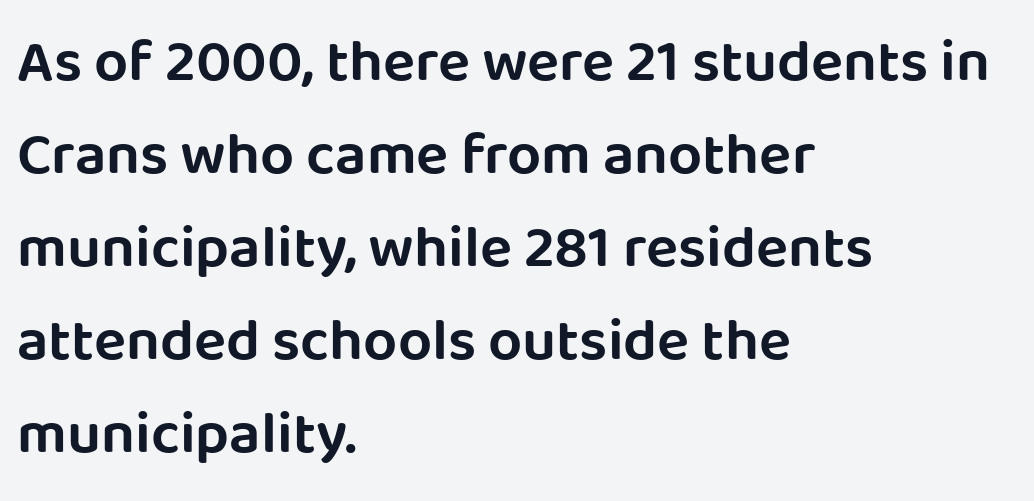
The image shows 60 px sans-serif type, upright; set left-aligned, normal line spacing (1.55x), normal letter spacing, not underlined; low stroke contrast and a large x-height.
